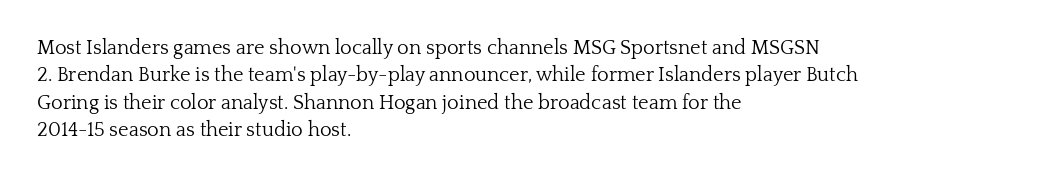
The image shows 20 px text type, upright; set left-aligned, normal line spacing (1.37x), normal letter spacing, not underlined.
